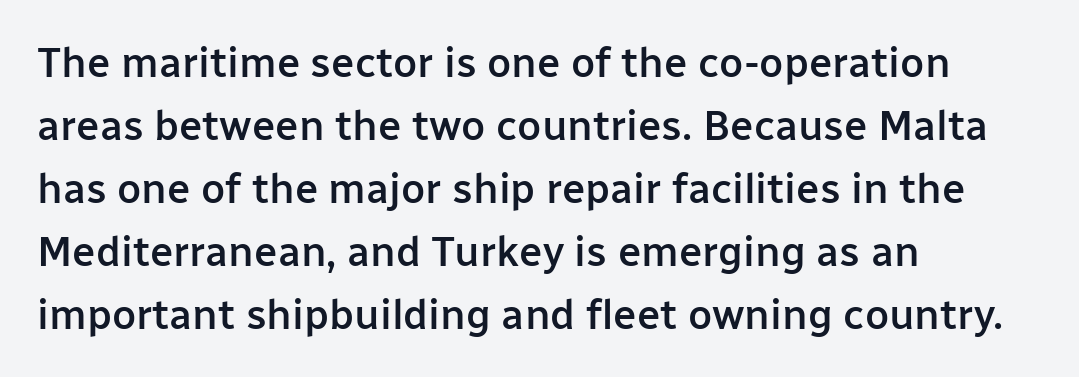
Its strokes are somewhat broadened, the hallmark of semibold type. Interline gaps are of average width in this sample. In terms of posture, this sample is upright. Decoration check: the copy has no underline. Does the copy run flush right? No — it runs flush left. Nobody touched the tracking dial on this one.
